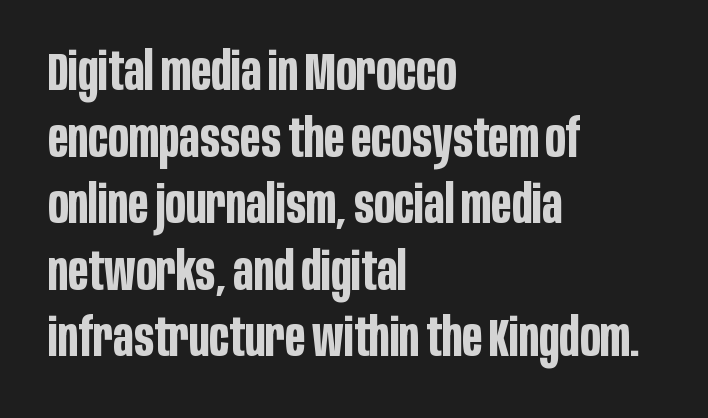
The image shows 52 px bold, condensed sans-serif type, upright; set left-aligned, normal line spacing (1.28x), normal letter spacing, not underlined; low stroke contrast and a large x-height.
